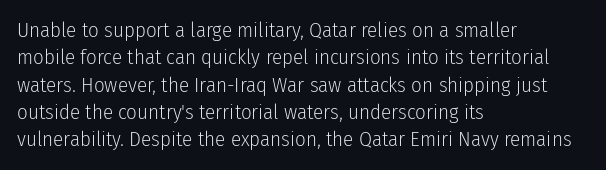
Reading down the block, your eye returns to a fixed left position each line. The weight tops out at a normal text grade. Interline gaps are of average width in this sample. The letters sit at their default tracking, neither squeezed nor spread.
